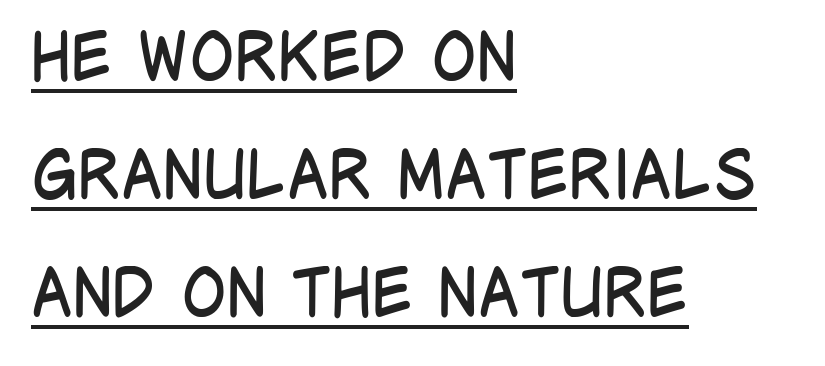
The specimen includes a rule beneath the text block's lines. Typeset ragged right — the left edge is the straight one. Every character sits straight up, as roman type does. This rendering leaves character spacing at its baseline value. This reads as an unemphasized weight, regular at the heaviest.
